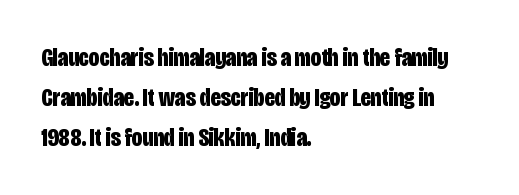
Q: Is the text bold? A: Yes.
Q: Is the text italic (slanted)? A: No, it is upright.
Q: Is the text underlined? A: No.
Q: How is the paragraph aligned? A: Left-aligned.
Q: Is the spacing between letters normal or unusually wide? A: Normal.
Q: Is the spacing between lines tight, normal or loose? A: Normal.
